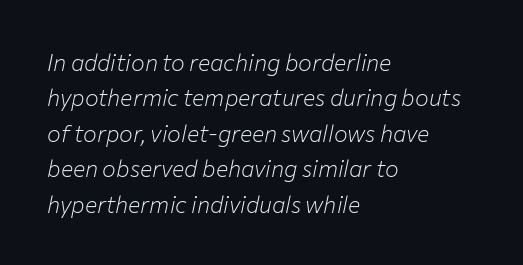
The image shows 23 px text type, italic (leaning right); set left-aligned, normal line spacing (1.54x), normal letter spacing, not underlined.
